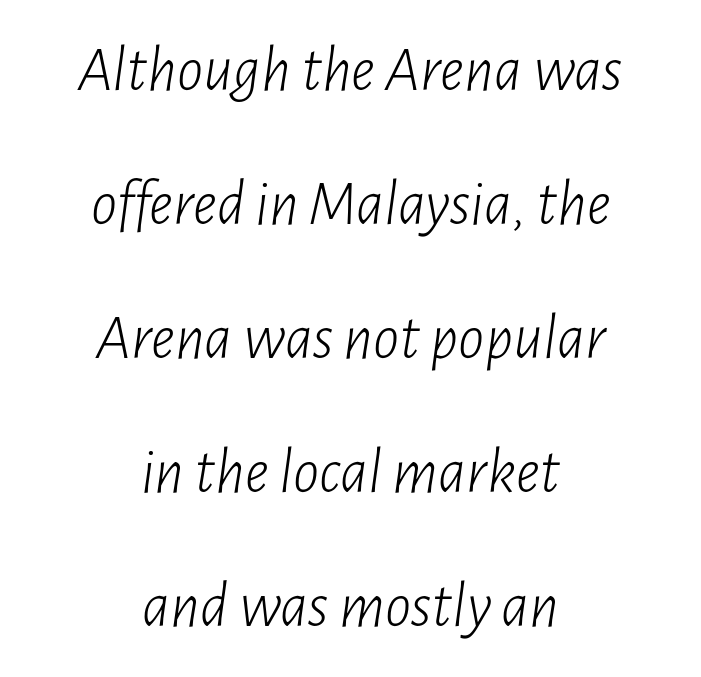
The image shows 65 px light, condensed type, italic (leaning right); set centered, loose line spacing (2.06x), normal letter spacing, not underlined; low stroke contrast and a medium x-height.
